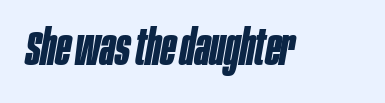
Q: Is the text bold? A: Yes.
Q: Is the text italic (slanted)? A: Yes, it leans right by about 10 degrees.
Q: Is the text underlined? A: No.
Q: Is the spacing between letters normal or unusually wide? A: Normal.
Q: Width (condensed, normal, or wide)? A: Condensed.
Q: Stroke contrast? A: Low.
Q: x-height? A: Large.
Q: Monospaced? A: No.
